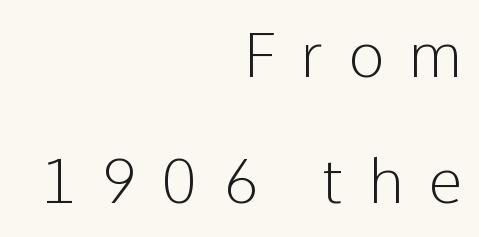
The image shows 62 px light sans-serif type, upright; set right-aligned, loose line spacing (2.04x), unusually wide letter spacing (+0.39 em), not underlined; low stroke contrast and a medium x-height.
